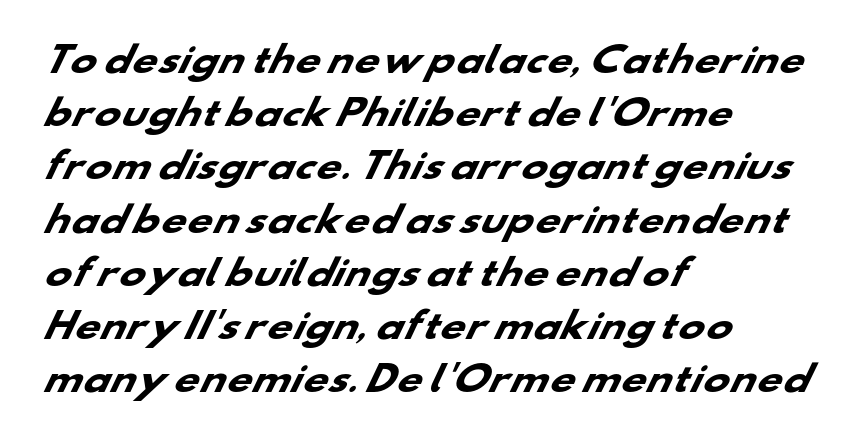
The image shows 35 px heavy, wide sans-serif type; set left-aligned, normal line spacing (1.52x), normal letter spacing, not underlined; low stroke contrast and a small x-height.
